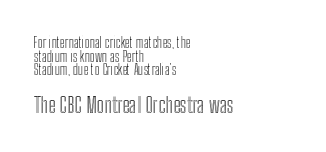
{"italic": "no", "underline": "no", "align": "left", "line_spacing": "tight", "line_spacing_ratio": 0.98, "letter_spacing": "normal", "letter_spacing_em": 0.0, "larger_block": "second", "size_ratio": 1.5, "glyph_px": 21}
